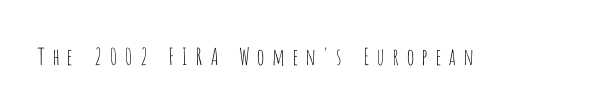
Characters follow at a spacing far wider than the type designer built in. The glyphs are unaccompanied by any horizontal stroke below them. The type sits square on the baseline with zero lean. The font is comparable to plain body text, perhaps lighter.
